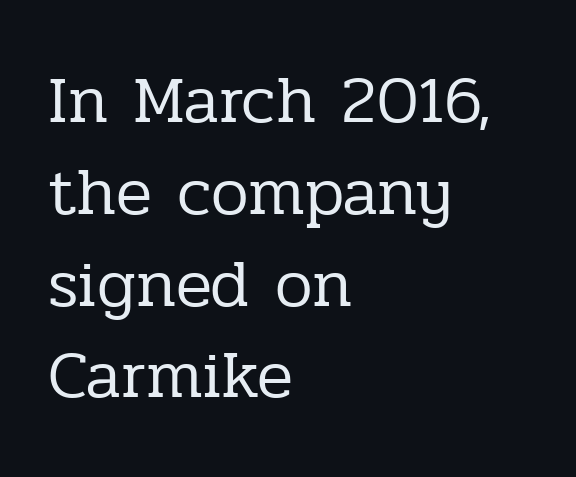
Regarding leading, the lines here are spaced in the standard way. The font sits on the lighter half of the weight spectrum, regular included. The letters advance in unequal steps, a hallmark of proportional type. How are the letters spaced? Ordinarily, with no added tracking.
